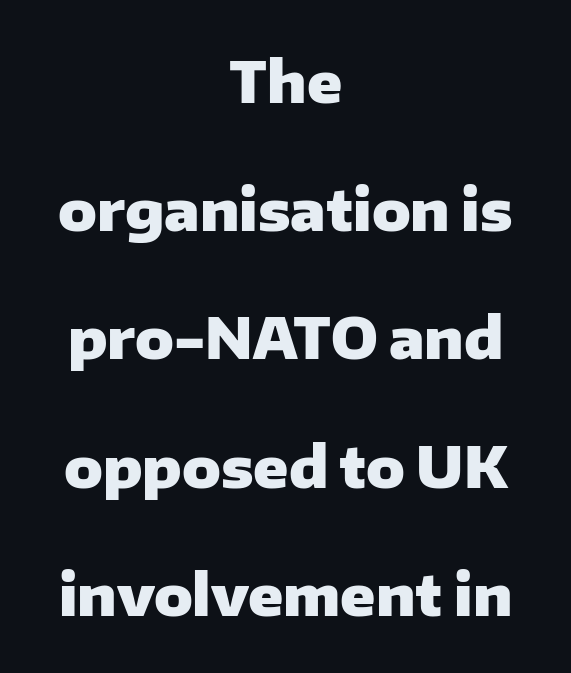
Looks like regular typesetting: each glyph gets only the width it needs. Quick note: not italic, upright. A clean baseline with only descenders dipping below it. Horizontal bands of white between lines are thick stripes. The sample has been set heavy, in full bold. The text was rendered using a sans face with plain stroke endings.
